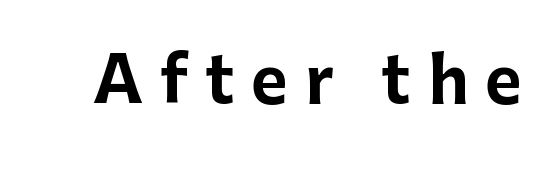
The image shows 63 px bold sans-serif type, upright; set unusually wide letter spacing (+0.27 em), not underlined; low stroke contrast and a medium x-height.
